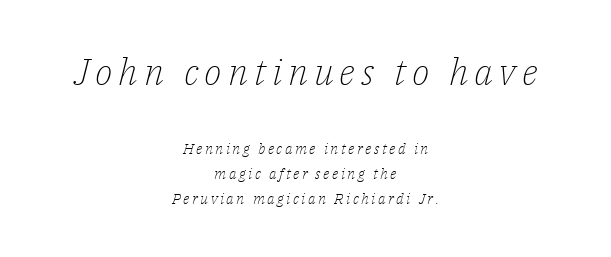
{"serif": "yes", "italic": "yes", "lean": "right", "slant_degrees": 14, "bold": "no", "weight": "light", "width": "normal", "stroke_contrast": "low", "x_height": "medium", "monospaced": "no", "underline": "no", "align": "center", "line_spacing": "normal", "line_spacing_ratio": 1.67, "larger_block": "first", "size_ratio": 2.47, "glyph_px": 37}
